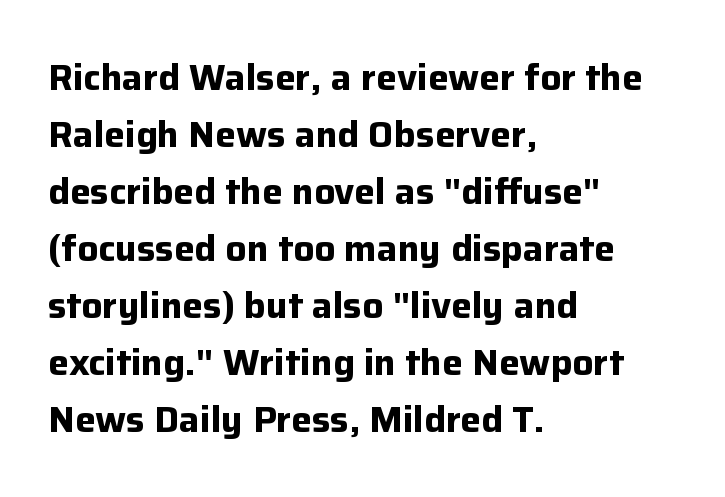
The image shows 37 px bold sans-serif type, upright; set left-aligned, normal line spacing (1.54x), normal letter spacing, not underlined; low stroke contrast and a medium x-height.
